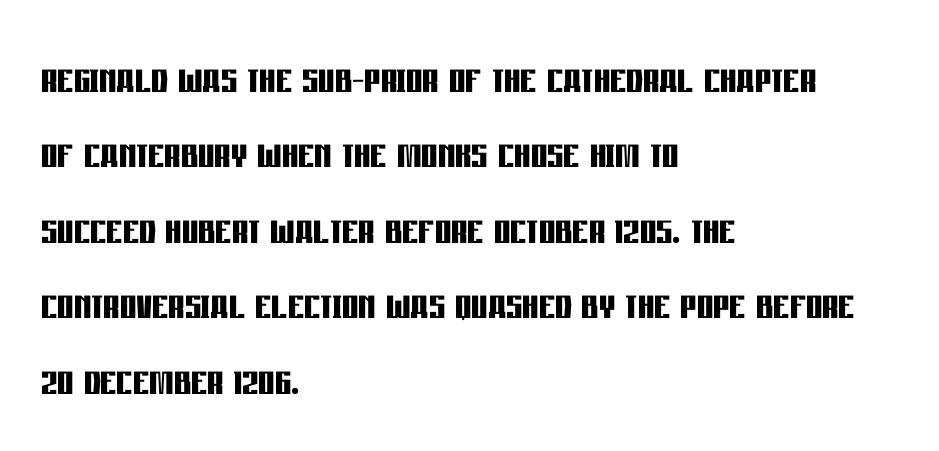
The image shows 51 px semibold, condensed sans-serif type, upright; set left-aligned, normal line spacing (1.48x), normal letter spacing, not underlined; low stroke contrast and a large x-height.
